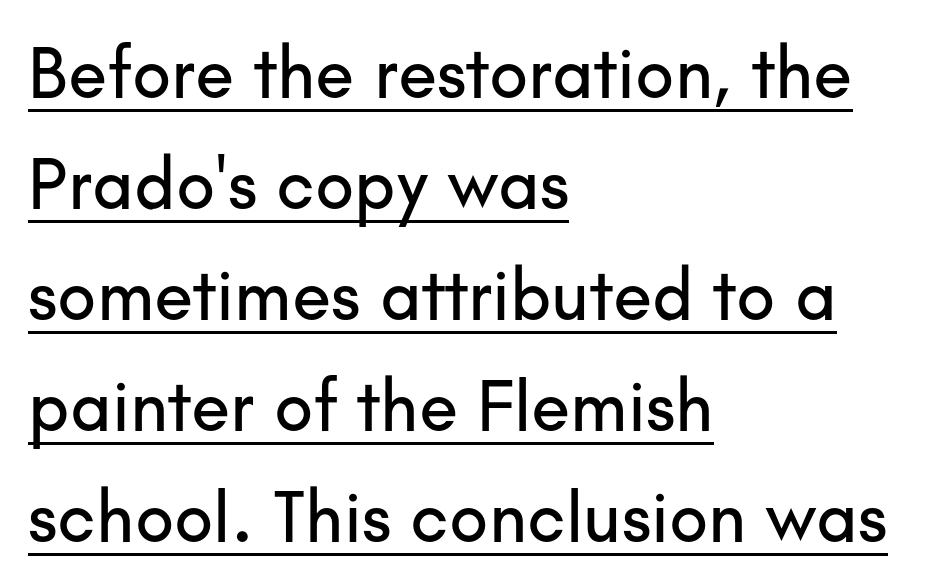
The image shows 72 px sans-serif type, upright; set left-aligned, normal line spacing (1.54x), normal letter spacing, underlined; low stroke contrast and a small x-height.
